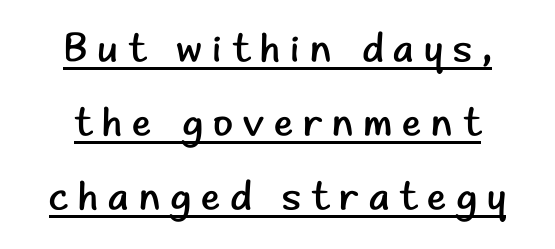
The image shows 41 px regular-weight sans-serif type, upright; set centered, line spacing 1.81x, unusually wide letter spacing (+0.24 em), underlined; low stroke contrast and a small x-height.
